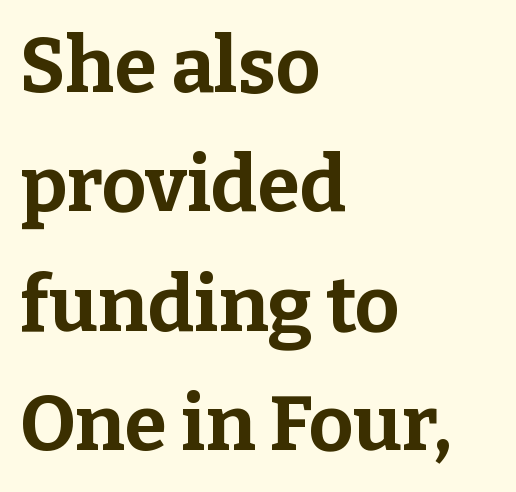
Q: Is the text bold? A: Yes.
Q: Is the text italic (slanted)? A: No, it is upright.
Q: Is the typeface a serif or a sans-serif typeface? A: Serif.
Q: Is the text underlined? A: No.
Q: How is the paragraph aligned? A: Left-aligned.
Q: Is the spacing between letters normal or unusually wide? A: Normal.
Q: Is the spacing between lines tight, normal or loose? A: Normal.
Q: Width (condensed, normal, or wide)? A: Normal.
Q: Stroke contrast? A: Low.
Q: x-height? A: Medium.
Q: Monospaced? A: No.
